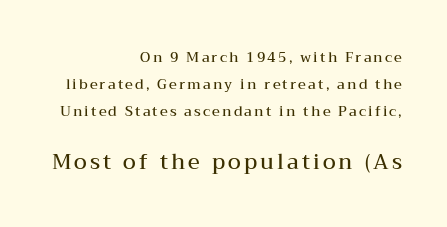
Q: Is the text bold? A: Semi-bold.
Q: Is the text italic (slanted)? A: No, it is upright.
Q: Is the text underlined? A: No.
Q: How is the paragraph aligned? A: Right-aligned.
Q: Is the spacing between lines tight, normal or loose? A: Loose.
Q: Which block of text is set in a larger size, the first (top) or the second (bottom)? A: The second (bottom) one.
